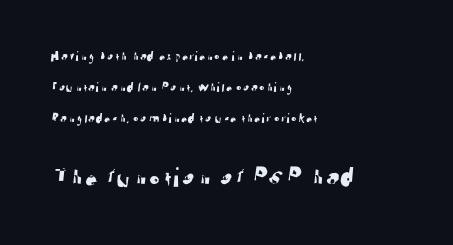
The image shows 28 px sans-serif type; set left-aligned, loose line spacing (2.21x), normal letter spacing, not underlined; the second (bottom) block is 2.0x larger; low stroke contrast and a medium x-height.
